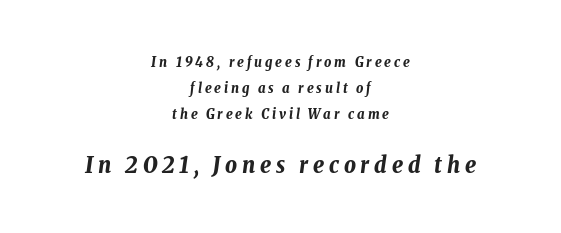
Q: Is the text bold? A: Yes.
Q: Is the text italic (slanted)? A: Yes, it leans right by about 8 degrees.
Q: Is the text underlined? A: No.
Q: How is the paragraph aligned? A: Centered.
Q: Is the spacing between letters normal or unusually wide? A: Unusually wide.
Q: Which block of text is set in a larger size, the first (top) or the second (bottom)? A: The second (bottom) one.
